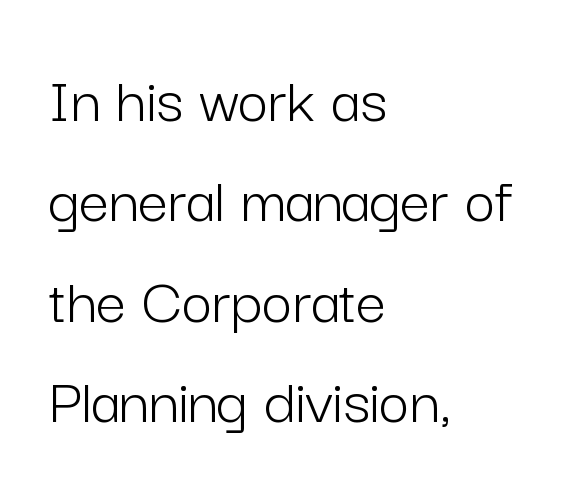
{"serif": "no", "italic": "no", "bold": "no", "weight": "light", "width": "normal", "stroke_contrast": "low", "x_height": "medium", "monospaced": "no", "underline": "no", "align": "left", "line_spacing": "normal", "line_spacing_ratio": 1.5, "letter_spacing": "normal", "letter_spacing_em": 0.0, "glyph_px": 67}
